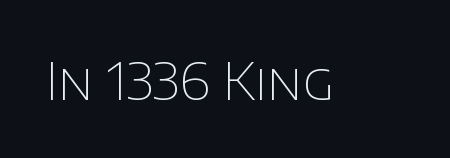
Q: Is the text bold? A: No.
Q: Is the text italic (slanted)? A: No, it is upright.
Q: Is the typeface a serif or a sans-serif typeface? A: Sans-serif.
Q: Is the text underlined? A: No.
Q: Is the spacing between letters normal or unusually wide? A: Normal.
Q: Width (condensed, normal, or wide)? A: Normal.
Q: Stroke contrast? A: Low.
Q: x-height? A: Large.
Q: Monospaced? A: No.
